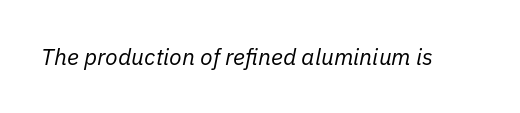
Q: Is the text bold? A: No.
Q: Is the text italic (slanted)? A: Yes, it leans right by about 11 degrees.
Q: Is the text underlined? A: No.
Q: Is the spacing between letters normal or unusually wide? A: Normal.
